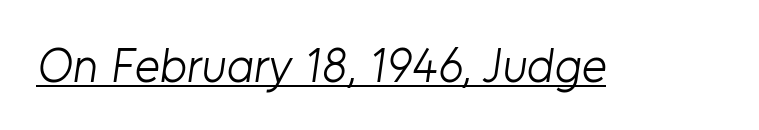
{"serif": "no", "bold": "no", "weight": "light", "width": "normal", "stroke_contrast": "low", "x_height": "medium", "monospaced": "no", "underline": "yes", "letter_spacing": "normal", "letter_spacing_em": 0.0, "glyph_px": 48}
